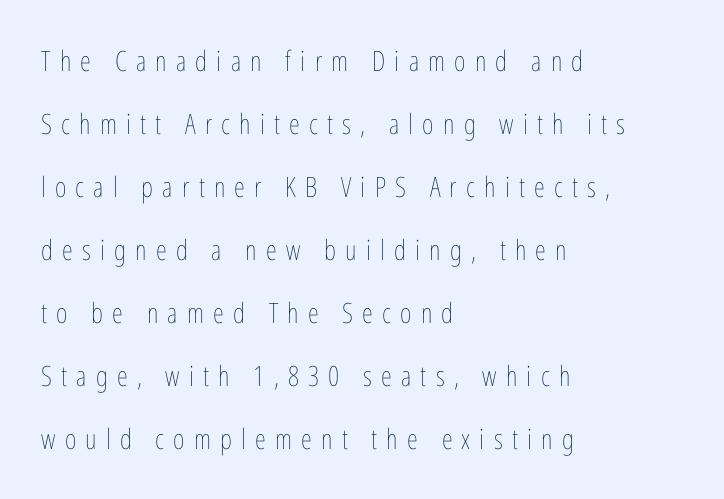
Q: Is the text bold? A: No.
Q: Is the text italic (slanted)? A: No, it is upright.
Q: Is the text underlined? A: No.
Q: How is the paragraph aligned? A: Left-aligned.
Q: Is the spacing between letters normal or unusually wide? A: Unusually wide.
Q: Is the spacing between lines tight, normal or loose? A: Loose.
Q: Width (condensed, normal, or wide)? A: Condensed.
Q: Stroke contrast? A: Low.
Q: x-height? A: Medium.
Q: Monospaced? A: No.
